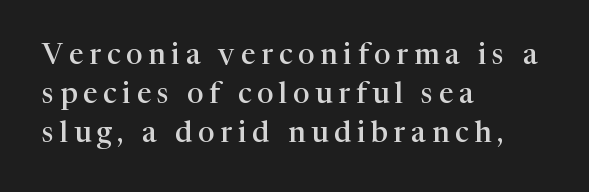
{"serif": "yes", "italic": "no", "bold": "semi", "weight": "semibold", "width": "normal", "stroke_contrast": "high", "x_height": "medium", "monospaced": "no", "underline": "no", "align": "left", "line_spacing": "normal", "line_spacing_ratio": 1.34, "letter_spacing": "wide", "letter_spacing_em": 0.2, "glyph_px": 29}
